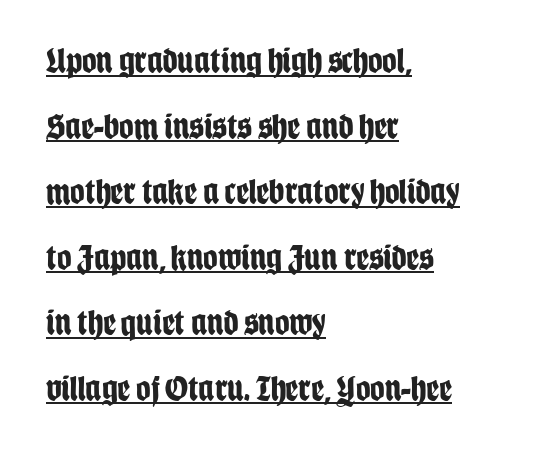
A student would call this left alignment; a typographer would say flush left, rag right. Is the type bold? Yes — the strokes are clearly thick and heavy. The letters stand straight up with perfectly vertical stems. The letters advance in unequal steps, a hallmark of proportional type.
